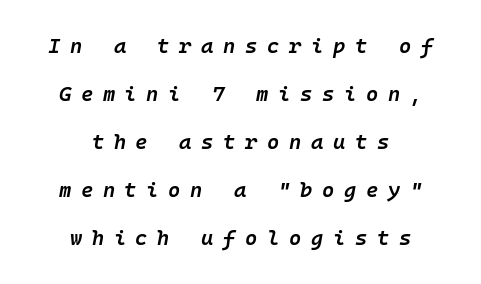
Quick note: underline off. Typeset on center — no edge is straight. Each glyph is drawn with semibold strokes, heavier than normal yet not fully bold. The passage shown has open, widely tracked lettering throughout. The whole block is typeset with a tilt.
